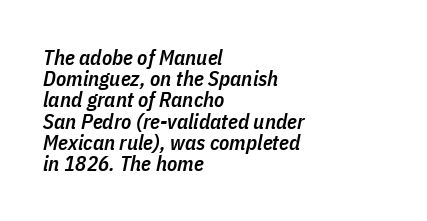
{"italic": "yes", "lean": "right", "slant_degrees": 11, "bold": "semi", "underline": "no", "align": "left", "line_spacing": "tight", "line_spacing_ratio": 1.01, "letter_spacing": "normal", "letter_spacing_em": 0.0, "glyph_px": 21}
